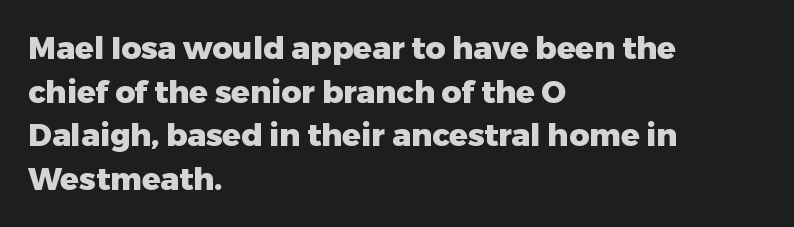
This rendering features lettering with no underline. As a designer I'd log this as weight 700, bold. Spacing between characters is what you'd get straight out of the box. Quick note: interline space is typical. A typesetter would label this face a sans.
